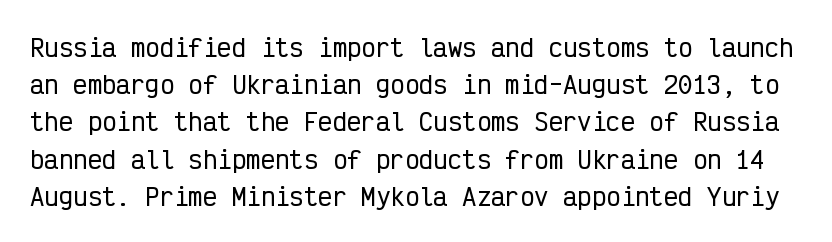
The image shows 24 px text type, upright; set normal line spacing (1.55x), normal letter spacing, not underlined.
